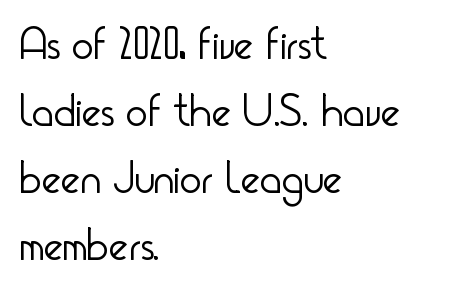
Q: Is the text bold? A: No.
Q: Is the text italic (slanted)? A: No, it is upright.
Q: Is the typeface a serif or a sans-serif typeface? A: Sans-serif.
Q: Is the text underlined? A: No.
Q: How is the paragraph aligned? A: Left-aligned.
Q: Is the spacing between letters normal or unusually wide? A: Normal.
Q: Is the spacing between lines tight, normal or loose? A: Normal.
Q: Width (condensed, normal, or wide)? A: Condensed.
Q: Stroke contrast? A: Low.
Q: x-height? A: Small.
Q: Monospaced? A: No.
